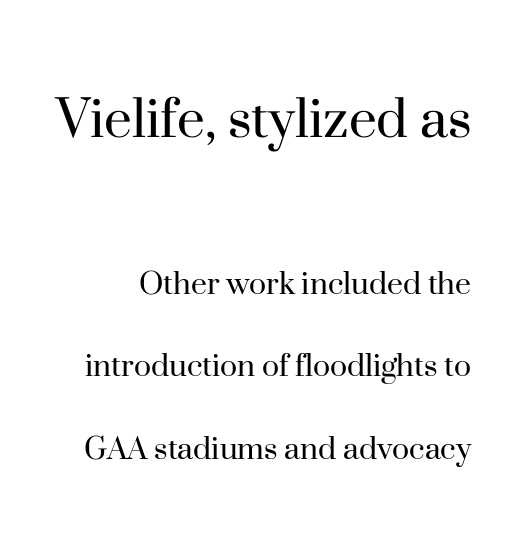
Spacing verdict: proportional, widths tailored to each character. The emphasis by scale lands on block number one, above. The passage shown is typeset with a serif family. Do the letters lean? They stand straight.
